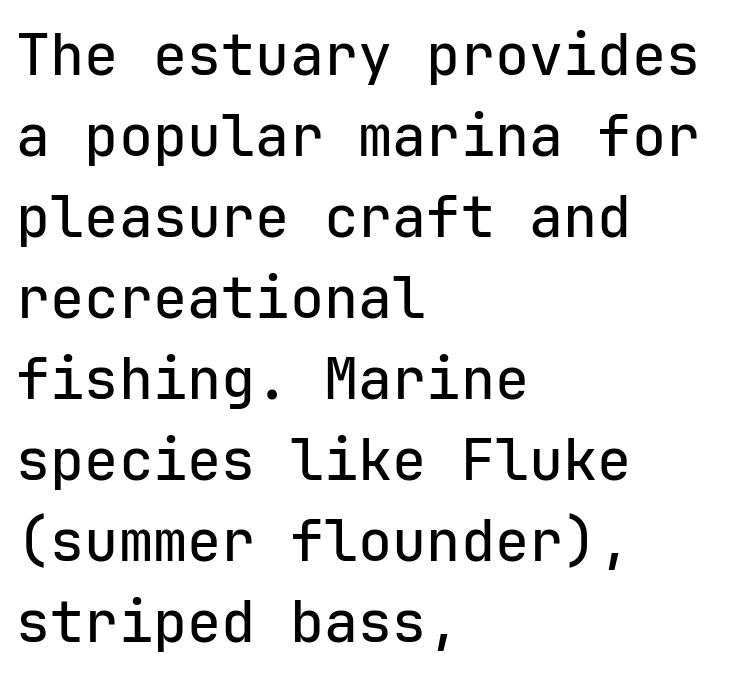
The image shows 57 px sans-serif type, upright, monospaced; set left-aligned, normal line spacing (1.42x), normal letter spacing, not underlined; low stroke contrast and a medium x-height.
